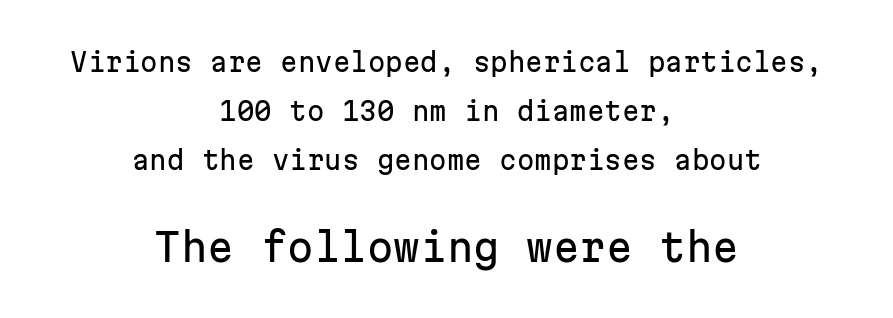
Q: Is the text italic (slanted)? A: No, it is upright.
Q: Is the typeface a serif or a sans-serif typeface? A: Sans-serif.
Q: Is the text underlined? A: No.
Q: How is the paragraph aligned? A: Centered.
Q: Is the spacing between letters normal or unusually wide? A: Normal.
Q: Is the spacing between lines tight, normal or loose? A: Loose.
Q: Which block of text is set in a larger size, the first (top) or the second (bottom)? A: The second (bottom) one.
Q: Width (condensed, normal, or wide)? A: Normal.
Q: Stroke contrast? A: Low.
Q: x-height? A: Medium.
Q: Monospaced? A: Yes.
